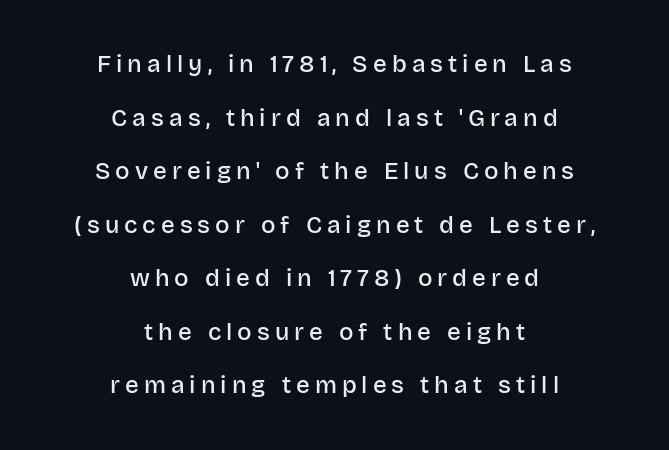
The image shows 24 px text type, upright; set centered, loose line spacing (2.23x), unusually wide letter spacing (+0.21 em), not underlined.
